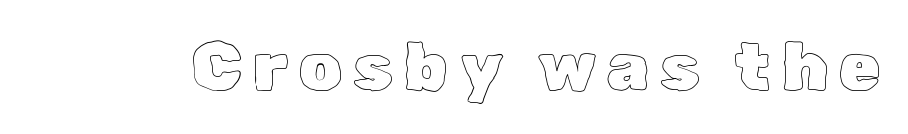
{"italic": "no", "width": "normal", "x_height": "medium", "monospaced": "no", "underline": "no", "glyph_px": 67}
